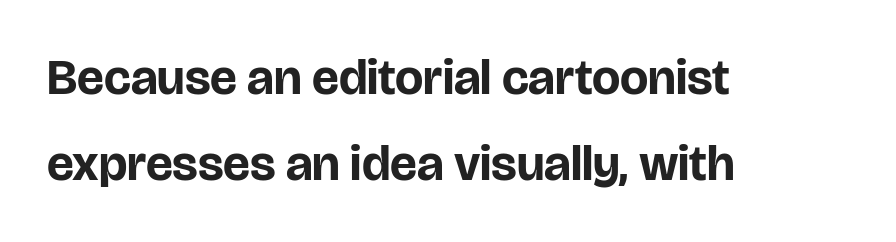
{"serif": "no", "italic": "no", "bold": "yes", "weight": "bold", "width": "normal", "stroke_contrast": "low", "x_height": "large", "monospaced": "no", "underline": "no", "align": "left", "line_spacing_ratio": 1.73, "letter_spacing": "normal", "letter_spacing_em": 0.0, "glyph_px": 50}
